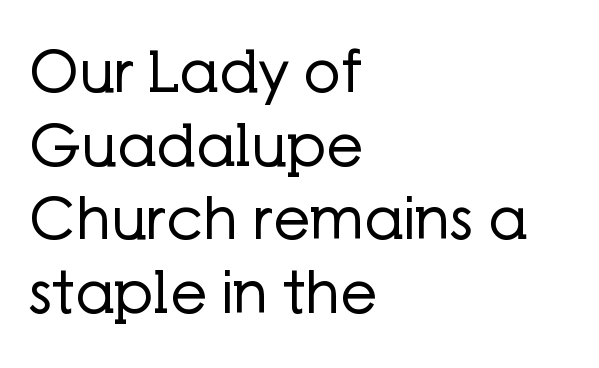
{"serif": "no", "italic": "no", "bold": "no", "weight": "regular", "width": "normal", "stroke_contrast": "low", "x_height": "medium", "monospaced": "no", "underline": "no", "align": "left", "line_spacing": "normal", "line_spacing_ratio": 1.27, "letter_spacing": "normal", "letter_spacing_em": 0.0, "glyph_px": 58}
